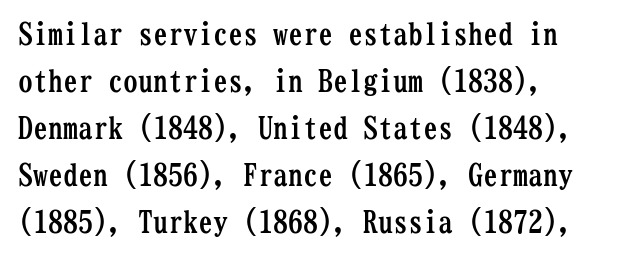
{"serif": "yes", "italic": "no", "bold": "yes", "weight": "semibold", "width": "condensed", "stroke_contrast": "low", "x_height": "medium", "monospaced": "yes", "underline": "no", "align": "left", "line_spacing": "normal", "line_spacing_ratio": 1.57, "letter_spacing": "normal", "letter_spacing_em": 0.0, "glyph_px": 30}
